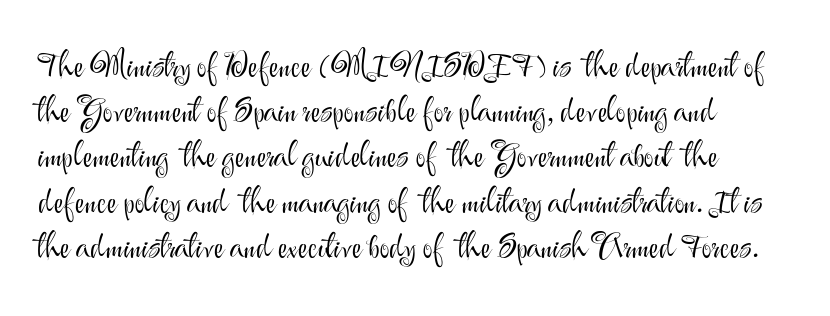
Q: Is the text bold? A: No.
Q: Is the typeface a serif or a sans-serif typeface? A: Sans-serif.
Q: Is the text underlined? A: No.
Q: How is the paragraph aligned? A: Left-aligned.
Q: Is the spacing between letters normal or unusually wide? A: Normal.
Q: Is the spacing between lines tight, normal or loose? A: Normal.
Q: Width (condensed, normal, or wide)? A: Normal.
Q: Stroke contrast? A: Medium.
Q: x-height? A: Small.
Q: Monospaced? A: No.
